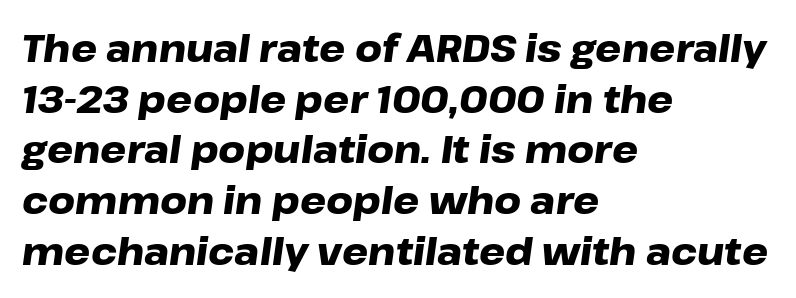
The space beneath each line is pristine and unruled. Short note: letters normally spaced. A typesetter would mark this as italic. A classic flush-left, rag-right setting is used for this passage. This sample keeps an unexceptional amount of space between lines. Thick stems and heavy bowls — unmistakably bold.
